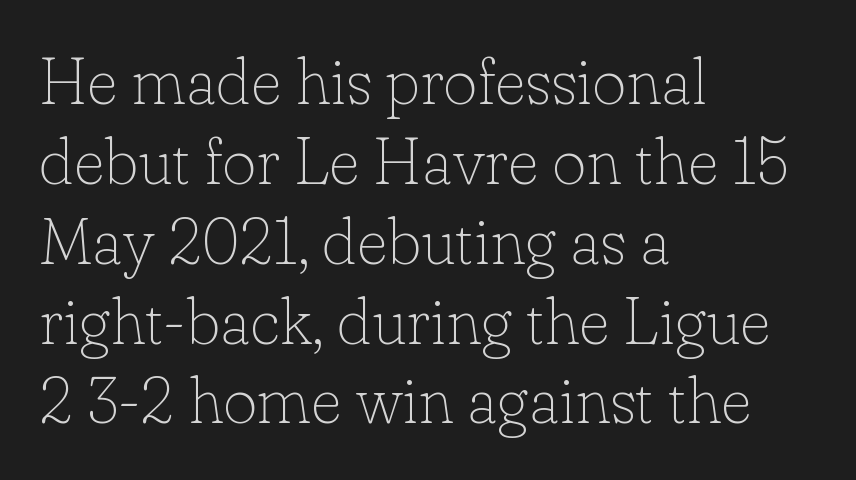
The image shows 66 px thin serif type, upright; set left-aligned, line spacing 1.21x, normal letter spacing, not underlined; low stroke contrast and a small x-height.
